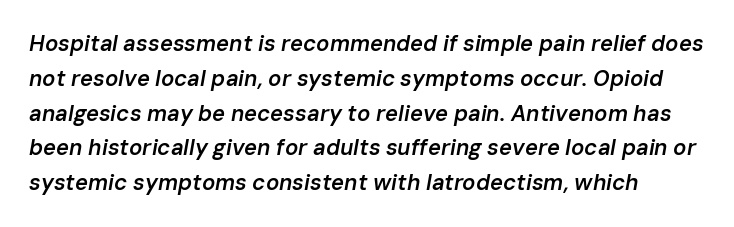
Students, note that the glyphs here touch the page at normal intervals. The passage shown is semibold, sitting just below true bold. The lines sit at an ordinary, default distance from one another. The strip under each line holds only bare page. Observe the lean: these are italic letterforms.
